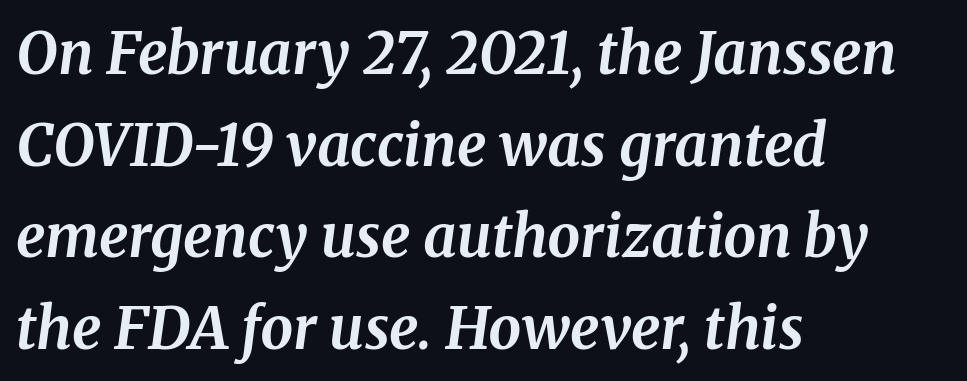
Q: Is the text bold? A: Yes.
Q: Is the text italic (slanted)? A: Yes, it leans right by about 8 degrees.
Q: Is the typeface a serif or a sans-serif typeface? A: Serif.
Q: Is the text underlined? A: No.
Q: How is the paragraph aligned? A: Left-aligned.
Q: Is the spacing between letters normal or unusually wide? A: Normal.
Q: Is the spacing between lines tight, normal or loose? A: Normal.
Q: Width (condensed, normal, or wide)? A: Normal.
Q: Stroke contrast? A: Medium.
Q: x-height? A: Medium.
Q: Monospaced? A: No.
